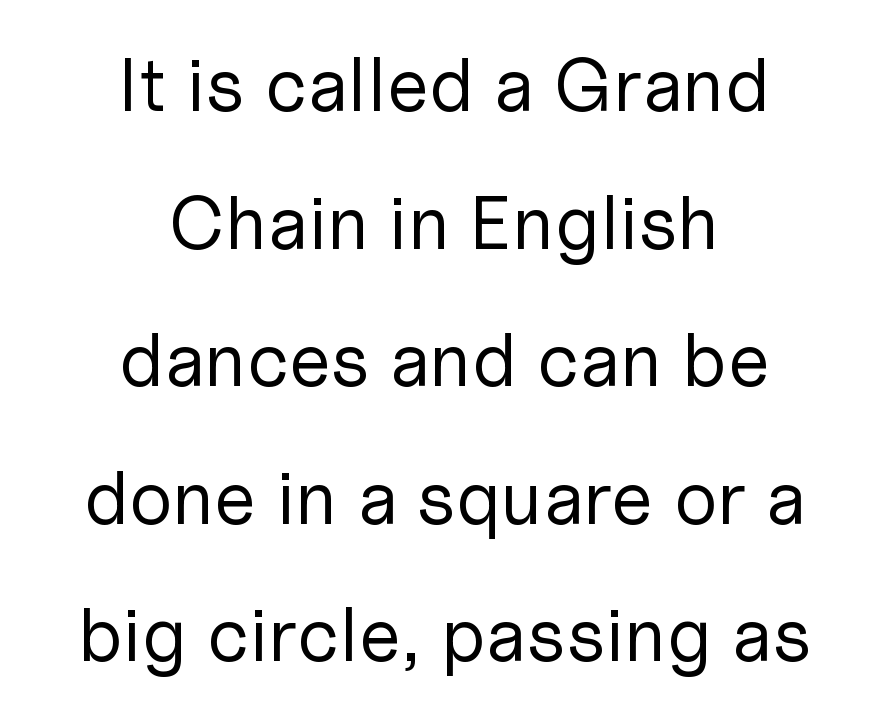
Compared with typical body copy, the letter spacing here is the same. Any mark beneath the type? The region is blank. Font category for this specimen: sans-serif. A roman cut, with each character standing at attention. Centered paragraph, ragged on both sides. The rendering uses natural spacing where letterforms have individual widths.
